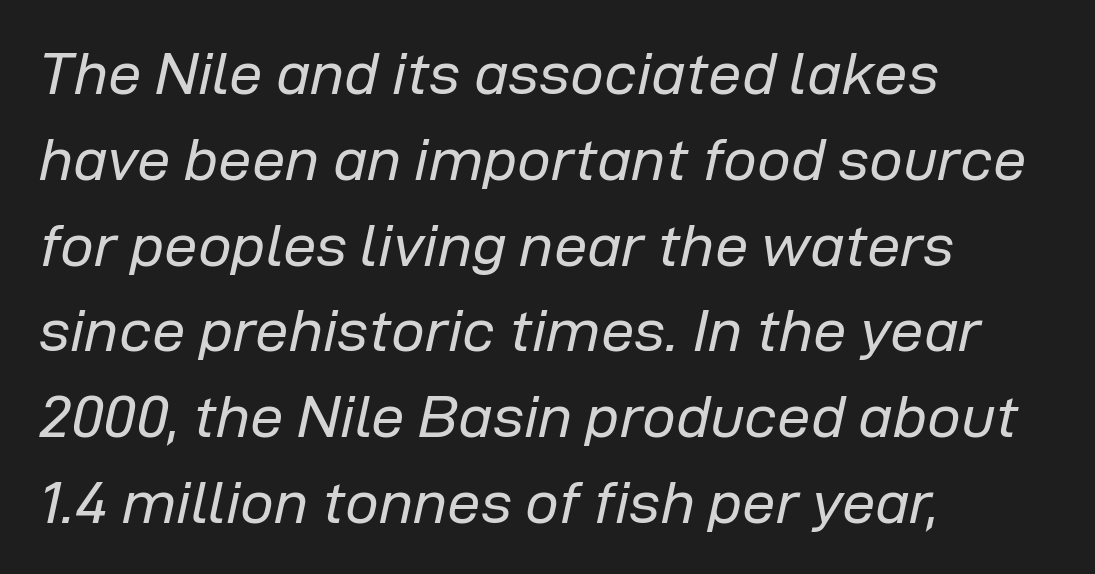
The image shows 60 px regular-weight type, italic (leaning right); set left-aligned, normal line spacing (1.43x), normal letter spacing, not underlined; low stroke contrast and a medium x-height.
